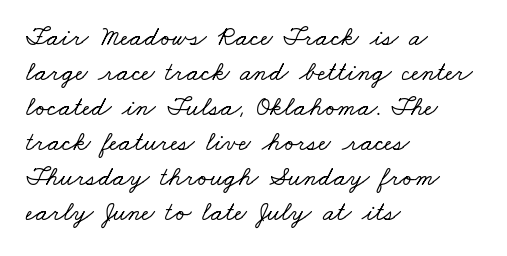
The image shows 27 px text type; set left-aligned, normal line spacing (1.3x), normal letter spacing, not underlined.
